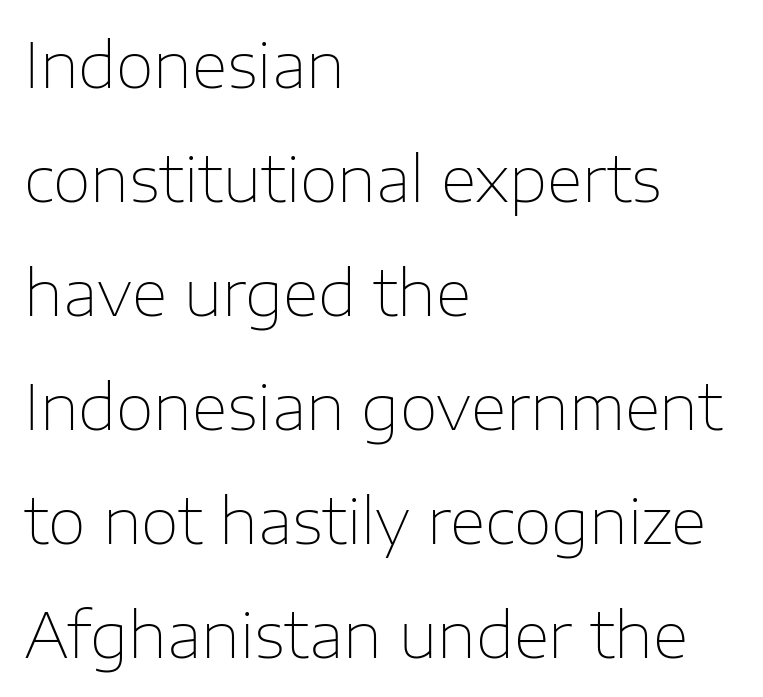
{"serif": "no", "italic": "no", "bold": "no", "weight": "thin", "width": "normal", "stroke_contrast": "low", "x_height": "medium", "monospaced": "no", "underline": "no", "align": "left", "line_spacing_ratio": 1.84, "letter_spacing": "normal", "letter_spacing_em": 0.0, "glyph_px": 62}
